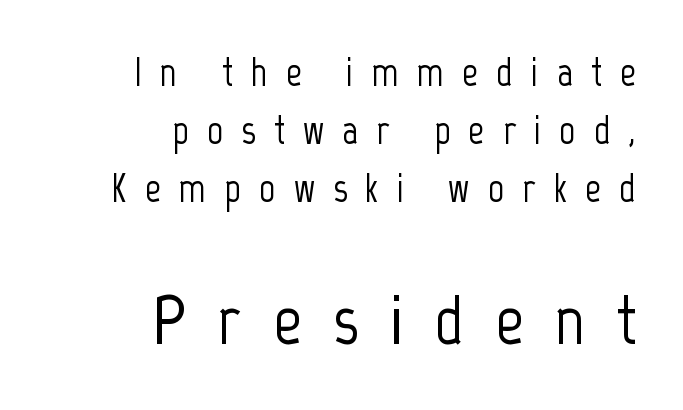
Q: Is the text italic (slanted)? A: No, it is upright.
Q: Is the typeface a serif or a sans-serif typeface? A: Sans-serif.
Q: Is the text underlined? A: No.
Q: How is the paragraph aligned? A: Right-aligned.
Q: Is the spacing between letters normal or unusually wide? A: Unusually wide.
Q: Is the spacing between lines tight, normal or loose? A: Normal.
Q: Which block of text is set in a larger size, the first (top) or the second (bottom)? A: The second (bottom) one.
Q: Width (condensed, normal, or wide)? A: Condensed.
Q: Stroke contrast? A: Low.
Q: x-height? A: Medium.
Q: Monospaced? A: No.
